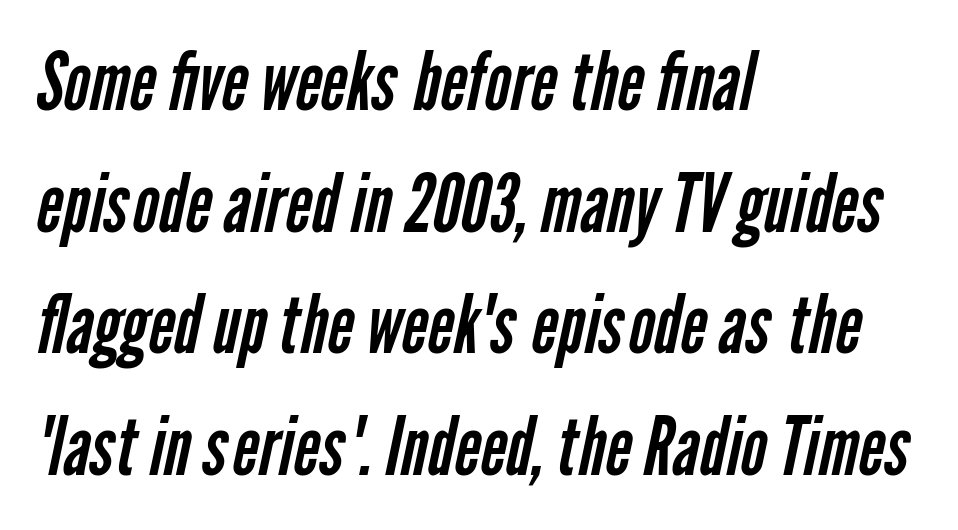
Stroke thickness stays within the range of a standard reading face or lighter. Only glyphs here, with clear space below each row. Nothing unusual about the tracking: characters are spaced as the font intends. Looks like regular typesetting: each glyph gets only the width it needs. Is the block centered? No — it sits flush against the left margin.
